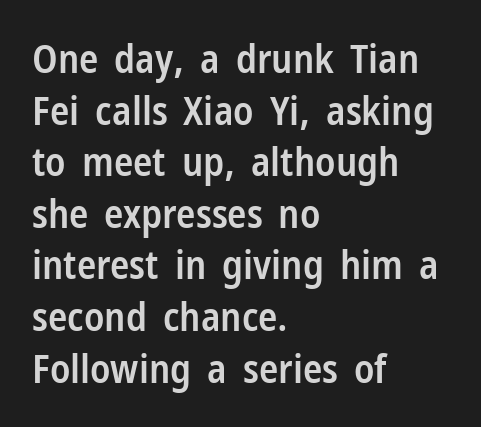
{"serif": "no", "italic": "no", "bold": "semi", "weight": "semibold", "width": "condensed", "stroke_contrast": "low", "x_height": "medium", "monospaced": "no", "underline": "no", "align": "left", "line_spacing": "normal", "line_spacing_ratio": 1.29, "letter_spacing": "normal", "letter_spacing_em": 0.0, "glyph_px": 40}
